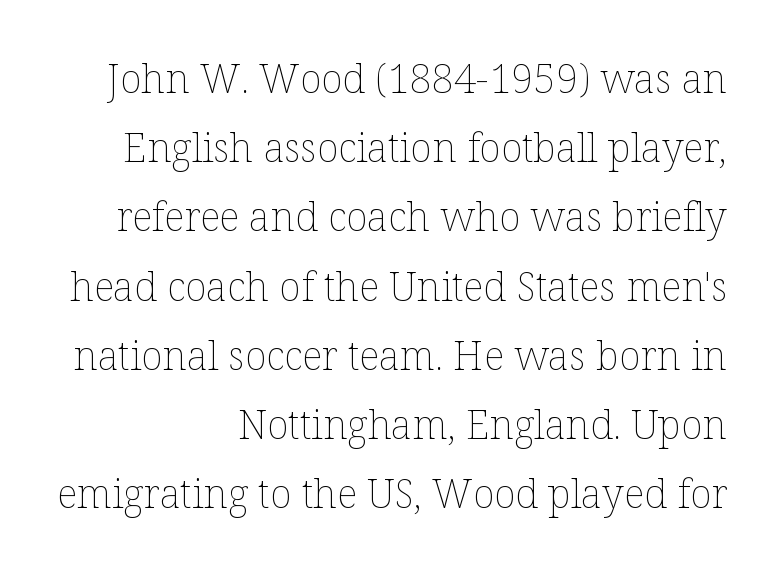
The axis of the letterforms is exactly vertical. The space directly below the letters is spotless. Ink coverage per letter is moderate at most. Here the designer chose a conventional face with non-uniform glyph widths. The gaps between neighbouring characters are ordinary and unremarkable.
